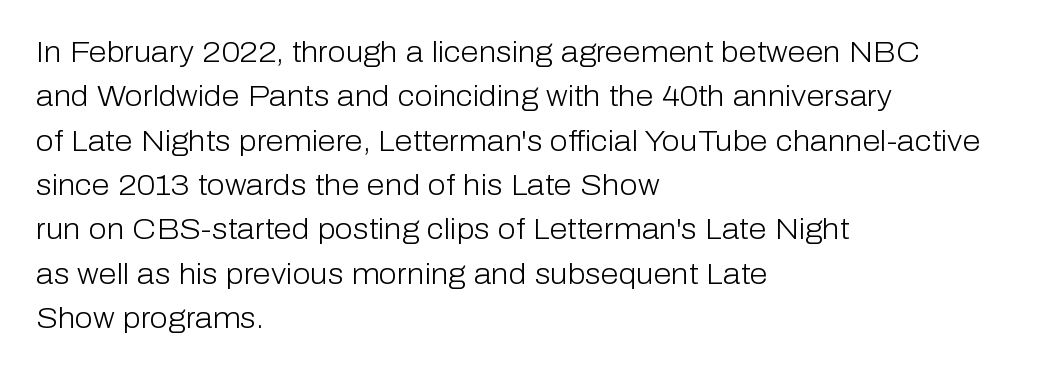
Characters remain perfectly vertical along every line. What kind of face is this? One without serifs — a sans. Short note: letters normally spaced. Nothing heavy about these letters — not bold at all.
